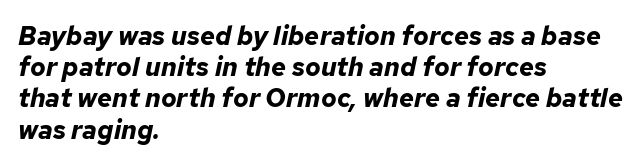
{"italic": "yes", "lean": "right", "slant_degrees": 12, "bold": "yes", "underline": "no", "align": "left", "line_spacing_ratio": 1.2, "letter_spacing": "normal", "letter_spacing_em": 0.0, "glyph_px": 26}
